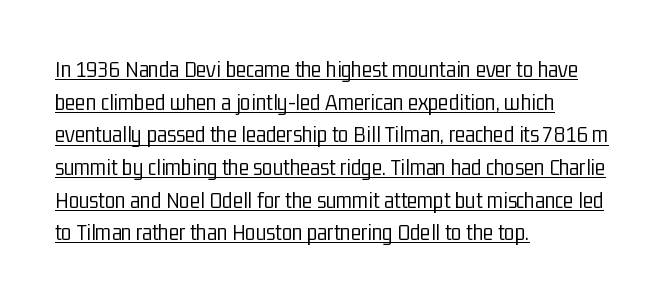
Q: Is the text bold? A: No.
Q: Is the text italic (slanted)? A: No, it is upright.
Q: Is the text underlined? A: Yes.
Q: How is the paragraph aligned? A: Left-aligned.
Q: Is the spacing between letters normal or unusually wide? A: Normal.
Q: Is the spacing between lines tight, normal or loose? A: Normal.
